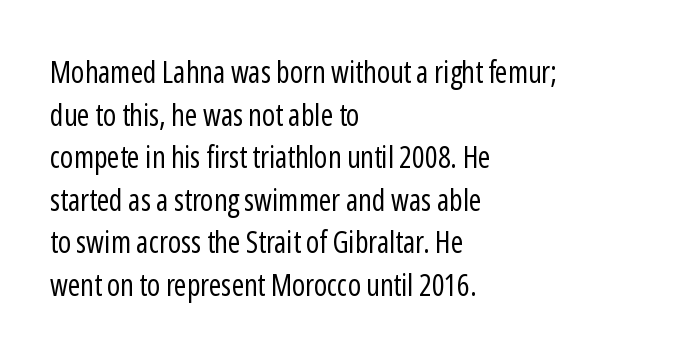
{"serif": "no", "italic": "no", "bold": "no", "weight": "regular", "width": "condensed", "stroke_contrast": "low", "x_height": "medium", "monospaced": "no", "underline": "no", "align": "left", "line_spacing": "normal", "line_spacing_ratio": 1.42, "letter_spacing": "normal", "letter_spacing_em": 0.0, "glyph_px": 30}
